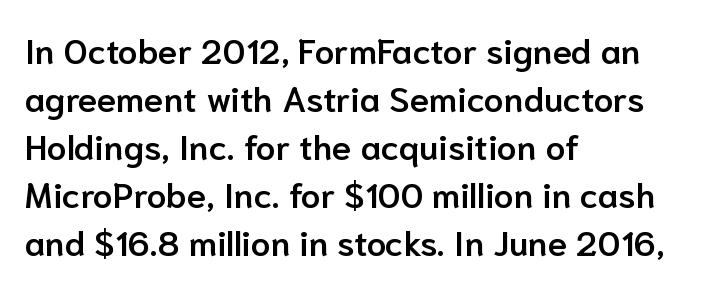
Q: Is the text bold? A: Semi-bold.
Q: Is the text italic (slanted)? A: No, it is upright.
Q: Is the typeface a serif or a sans-serif typeface? A: Sans-serif.
Q: Is the text underlined? A: No.
Q: How is the paragraph aligned? A: Left-aligned.
Q: Is the spacing between letters normal or unusually wide? A: Normal.
Q: Is the spacing between lines tight, normal or loose? A: Normal.
Q: Width (condensed, normal, or wide)? A: Normal.
Q: Stroke contrast? A: Low.
Q: x-height? A: Medium.
Q: Monospaced? A: No.
